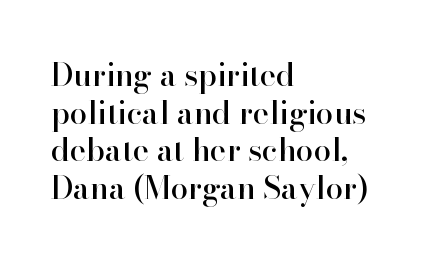
The image shows 31 px serif type, upright; set left-aligned, line spacing 1.21x, normal letter spacing, not underlined; high stroke contrast and a small x-height.
